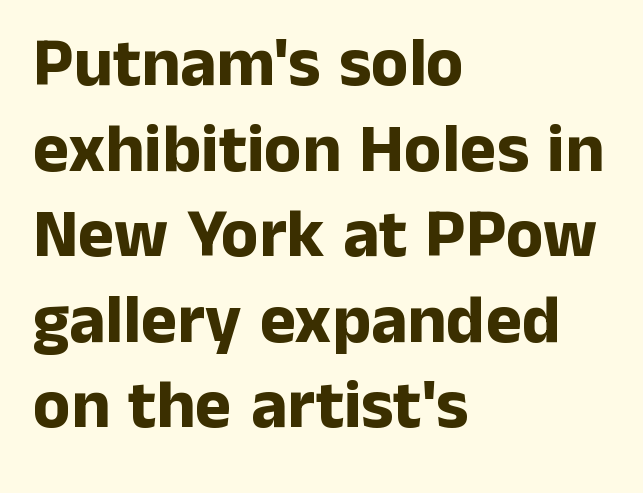
The image shows 69 px bold sans-serif type, upright; set left-aligned, line spacing 1.24x, normal letter spacing, not underlined; low stroke contrast and a medium x-height.
